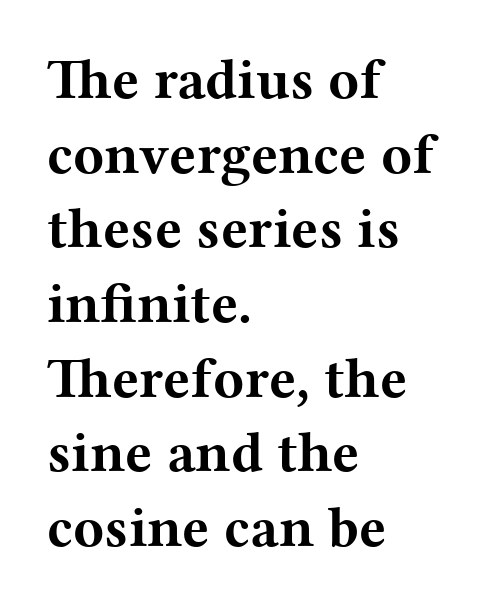
The image shows 57 px bold, wide serif type, upright; set left-aligned, normal line spacing (1.31x), normal letter spacing, not underlined; medium stroke contrast and a medium x-height.
